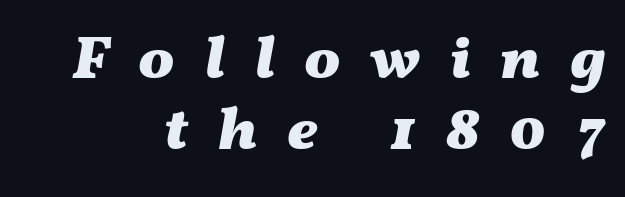
The image shows 60 px heavy, wide type, italic (leaning right); set line spacing 1.19x, unusually wide letter spacing (+0.49 em), not underlined; medium stroke contrast and a medium x-height.
